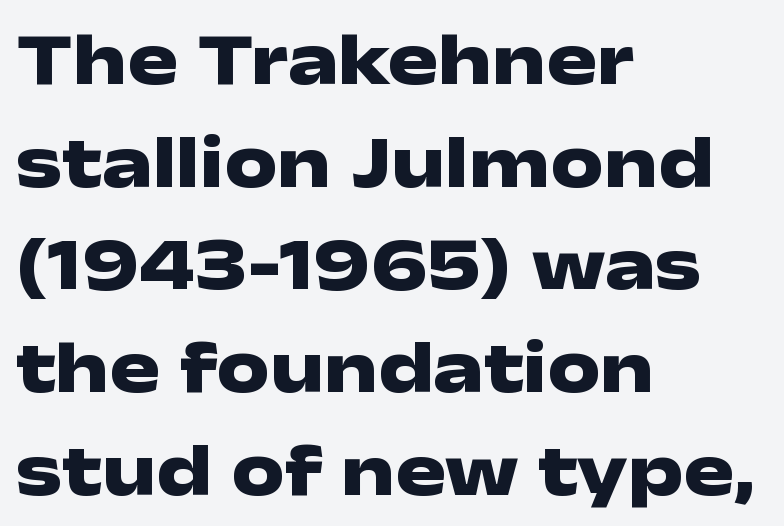
The image shows 75 px heavy, wide sans-serif type, upright; set left-aligned, normal line spacing (1.37x), normal letter spacing, not underlined; low stroke contrast and a medium x-height.
